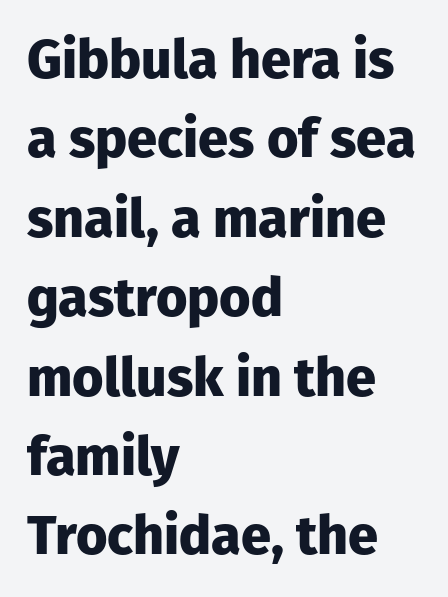
Note the varied advance widths — an 'i' is clearly narrower than an 'm'. The axis of the letterforms is exactly vertical. Just letters on the line, the space beneath them empty. Compared with a centered layout, this one pins lines to the left instead.
